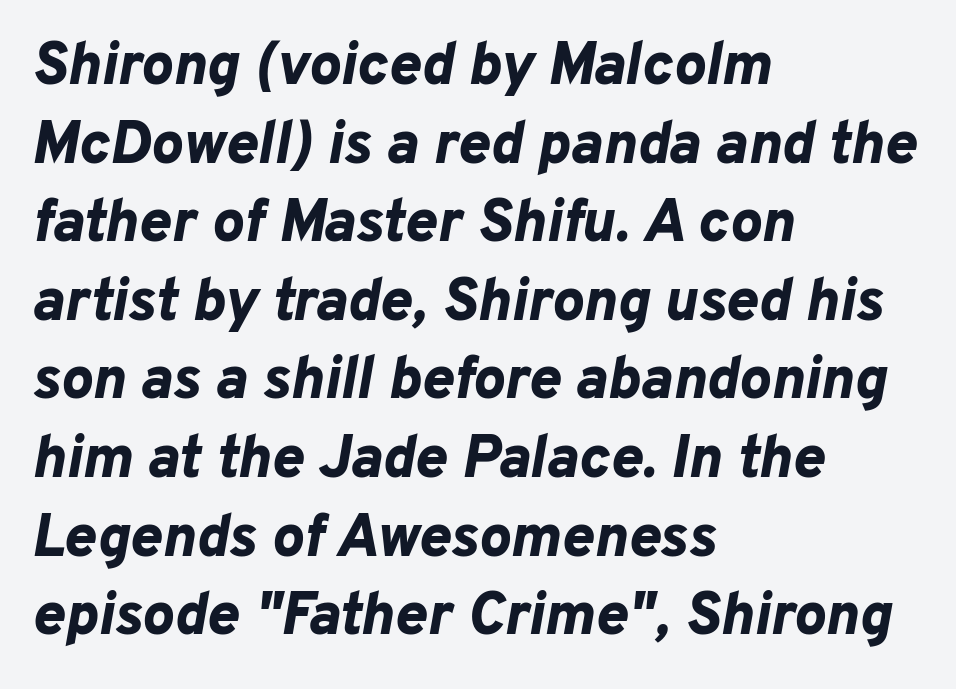
The image shows 60 px bold type, italic (leaning right); set left-aligned, normal line spacing (1.31x), normal letter spacing, not underlined; low stroke contrast and a medium x-height.
